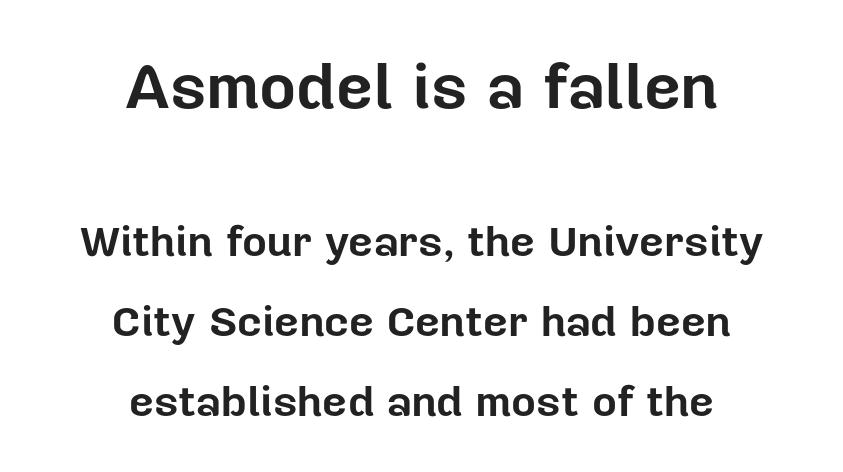
{"serif": "no", "italic": "no", "bold": "yes", "weight": "bold", "width": "normal", "stroke_contrast": "low", "x_height": "medium", "monospaced": "no", "underline": "no", "align": "center", "line_spacing_ratio": 1.86, "letter_spacing": "normal", "letter_spacing_em": 0.0, "larger_block": "first", "size_ratio": 1.49, "glyph_px": 64}
